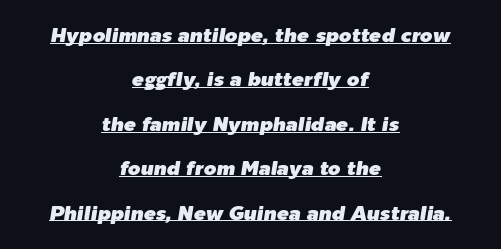
Q: Is the text italic (slanted)? A: Yes, it leans right by about 9 degrees.
Q: Is the text underlined? A: Yes.
Q: How is the paragraph aligned? A: Centered.
Q: Is the spacing between letters normal or unusually wide? A: Normal.
Q: Is the spacing between lines tight, normal or loose? A: Loose.
